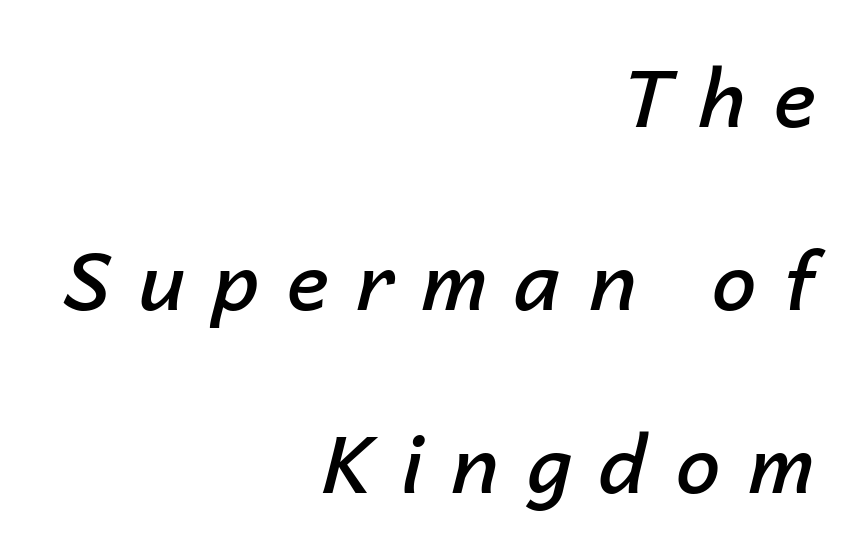
The image shows 80 px semibold type, italic (leaning right); set right-aligned, loose line spacing (2.29x), unusually wide letter spacing (+0.34 em), not underlined; low stroke contrast and a medium x-height.
